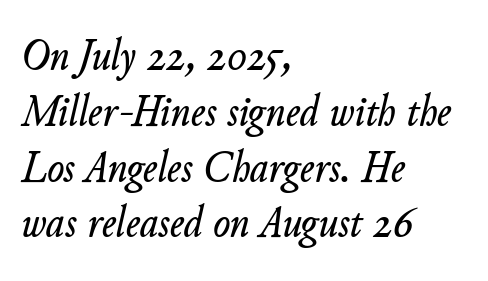
The passage shown is typed in a proportional face where columns would drift. Horizontally, the lines are justified to the leading edge only. Underlining? Definitely not there. Observe the lean: these are italic letterforms. Letter spacing: default.
